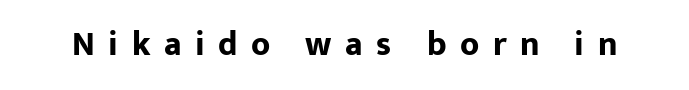
The image shows 34 px bold sans-serif type, upright; set unusually wide letter spacing (+0.4 em), not underlined; low stroke contrast and a medium x-height.
